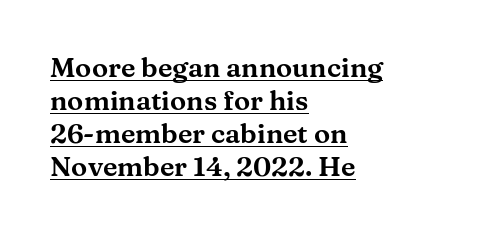
The image shows 27 px text type, upright; set left-aligned, line spacing 1.22x, normal letter spacing, underlined.
